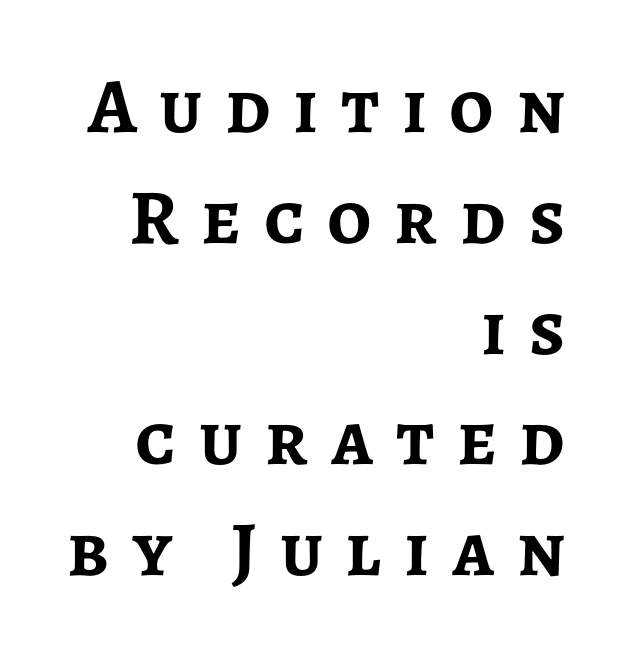
Line ends are locked; line starts wander. This block has exactly the height ordinary leading produces. Honestly, the letter spacing is so wide it's the main thing you notice. Think of a printed novel: that variable character pitch is what you see here. The baseline area is clear.
